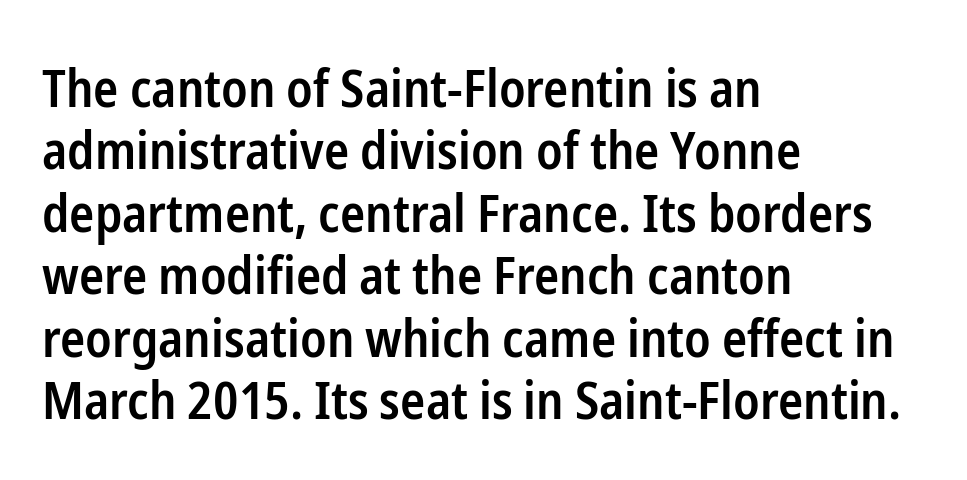
{"serif": "no", "italic": "no", "bold": "semi", "weight": "semibold", "width": "condensed", "stroke_contrast": "low", "x_height": "medium", "monospaced": "no", "underline": "no", "align": "left", "line_spacing_ratio": 1.2, "letter_spacing": "normal", "letter_spacing_em": 0.0, "glyph_px": 52}
